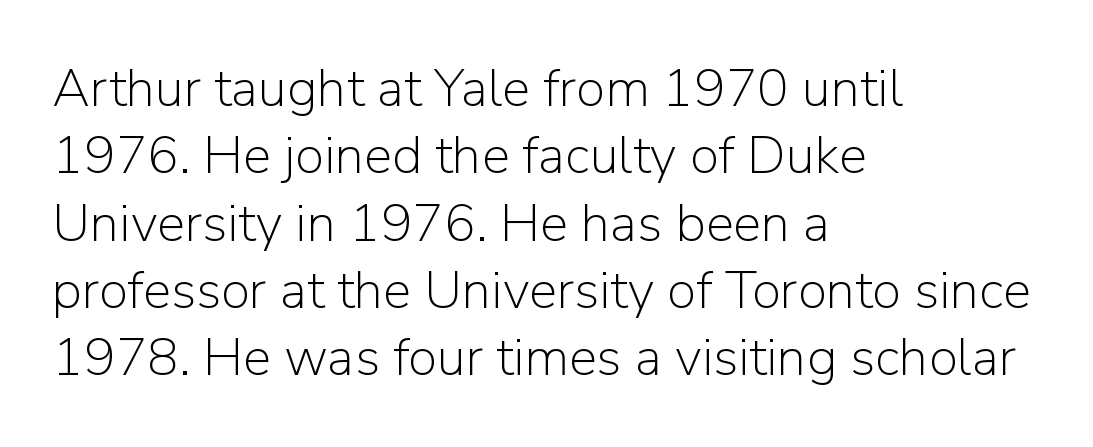
{"serif": "no", "italic": "no", "bold": "no", "weight": "light", "width": "normal", "stroke_contrast": "low", "x_height": "medium", "monospaced": "no", "underline": "no", "align": "left", "line_spacing": "normal", "line_spacing_ratio": 1.27, "letter_spacing": "normal", "letter_spacing_em": 0.0, "glyph_px": 53}
